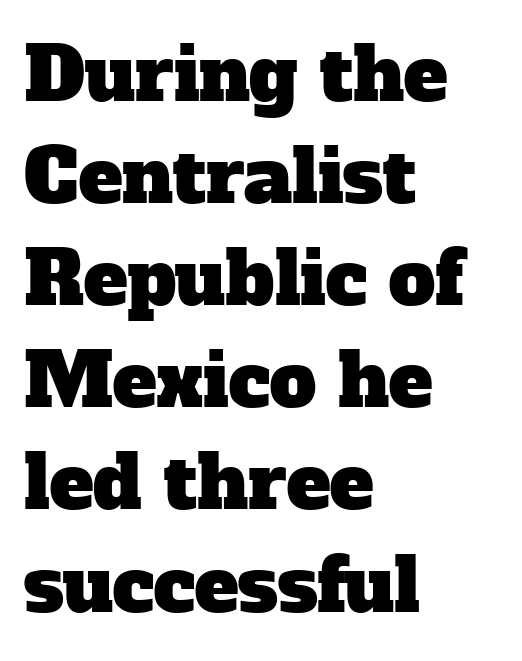
Characters follow at the spacing the type designer built in. Proportional: the letters do not fall into vertical columns. Every row of glyphs begins at an identical x-position on the left. The characters display serif detailing at their extremities. Line spacing here is normal. Anything drawn beneath the words? Only blank space.
